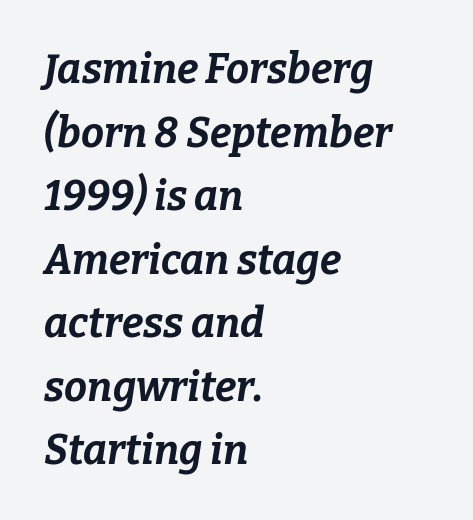
The image shows 41 px bold type, italic (leaning right); set left-aligned, normal line spacing (1.55x), normal letter spacing, not underlined; low stroke contrast and a medium x-height.
